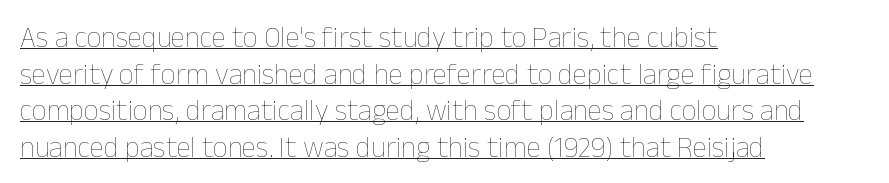
The image shows 29 px thin type, upright; set left-aligned, normal line spacing (1.26x), normal letter spacing, underlined; low stroke contrast and a medium x-height.
